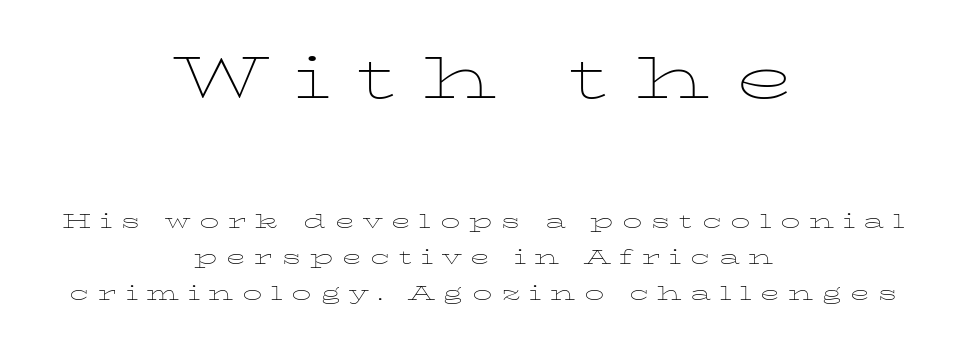
The image shows 78 px thin, wide type, upright; set centered, normal line spacing (1.4x), unusually wide letter spacing (+0.33 em), not underlined; the first (top) block is 3.0x larger; low stroke contrast and a medium x-height.
